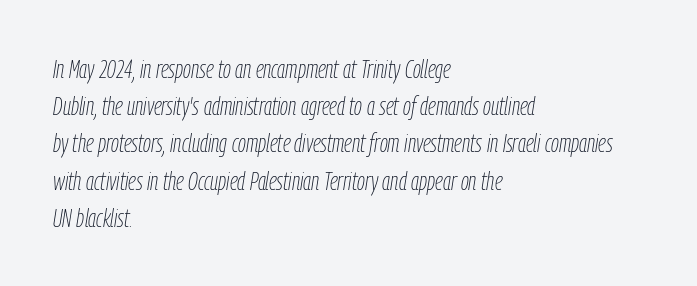
Where is the straight margin? On the left. You can tell it's italic because the verticals aren't actually vertical. Glance below the letters and you will spot only blank space. Rows of type keep a routine distance in the vertical direction. What stands out about the letter spacing? Nothing — it is the standard amount. The cut favours lightness, reaching ordinary text weight at its darkest.
